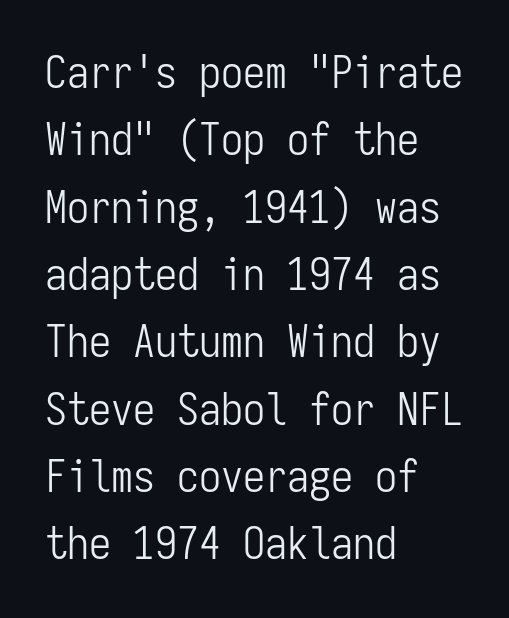
{"serif": "no", "italic": "no", "bold": "no", "weight": "light", "width": "condensed", "stroke_contrast": "low", "x_height": "medium", "monospaced": "yes", "underline": "no", "align": "left", "line_spacing": "normal", "line_spacing_ratio": 1.53, "letter_spacing": "normal", "letter_spacing_em": 0.0, "glyph_px": 44}
